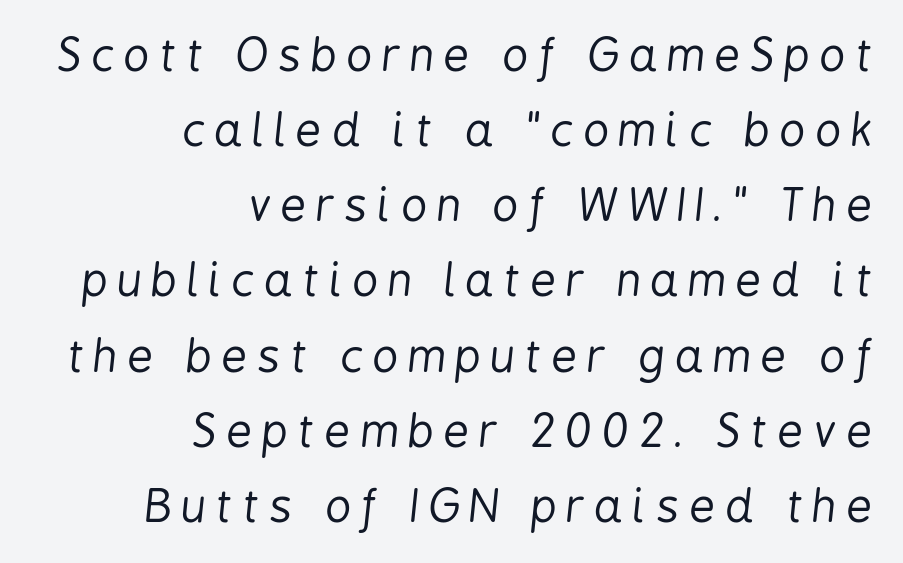
{"italic": "yes", "lean": "right", "slant_degrees": 6, "bold": "no", "weight": "regular", "width": "condensed", "stroke_contrast": "low", "x_height": "medium", "monospaced": "no", "underline": "no", "align": "right", "line_spacing": "normal", "line_spacing_ratio": 1.67, "letter_spacing": "wide", "letter_spacing_em": 0.22, "glyph_px": 45}
